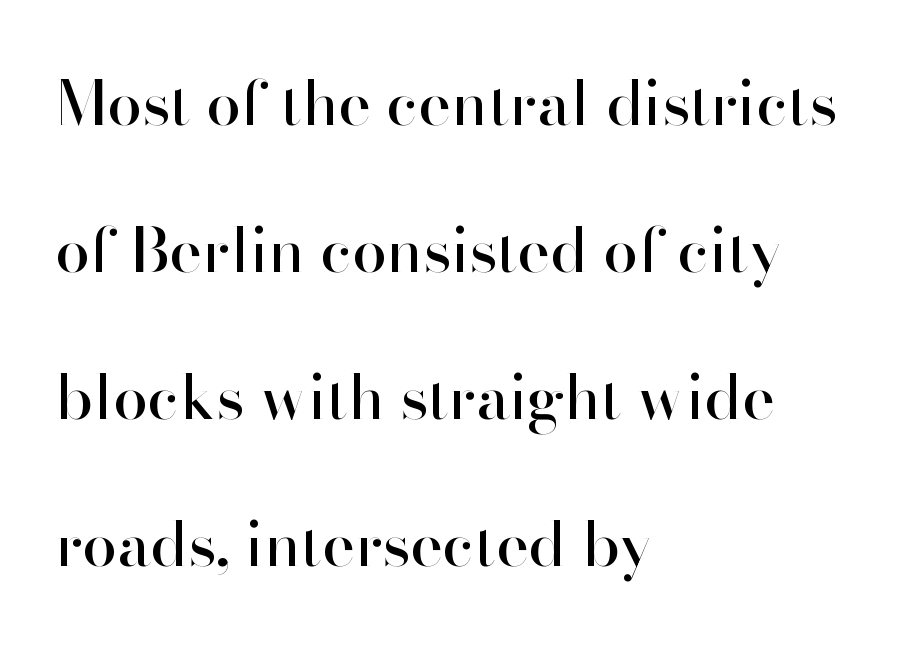
The image shows 62 px sans-serif type, upright; set left-aligned, loose line spacing (2.37x), normal letter spacing, not underlined; high stroke contrast and a small x-height.
